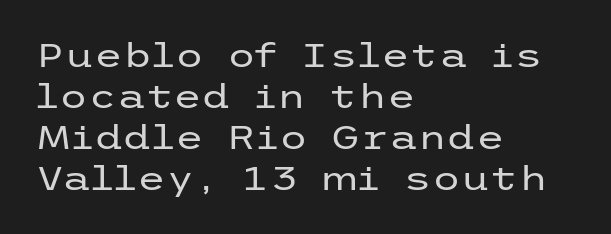
Q: Is the text bold? A: No.
Q: Is the text italic (slanted)? A: No, it is upright.
Q: Is the typeface a serif or a sans-serif typeface? A: Sans-serif.
Q: Is the text underlined? A: No.
Q: How is the paragraph aligned? A: Left-aligned.
Q: Is the spacing between letters normal or unusually wide? A: Normal.
Q: Width (condensed, normal, or wide)? A: Wide.
Q: Stroke contrast? A: Low.
Q: x-height? A: Medium.
